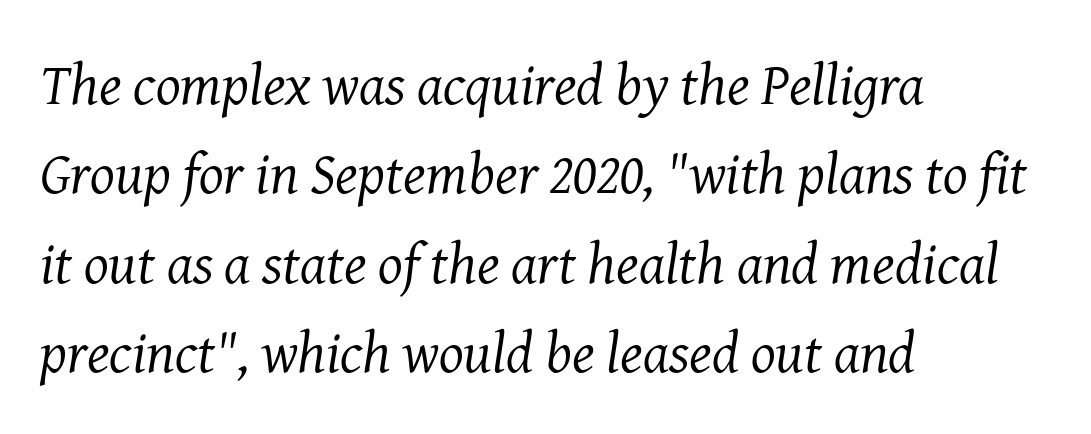
{"serif": "yes", "italic": "yes", "lean": "right", "slant_degrees": 8, "bold": "no", "weight": "regular", "width": "normal", "stroke_contrast": "medium", "x_height": "medium", "monospaced": "no", "underline": "no", "align": "left", "line_spacing": "normal", "line_spacing_ratio": 1.54, "letter_spacing": "normal", "letter_spacing_em": 0.0, "glyph_px": 58}
